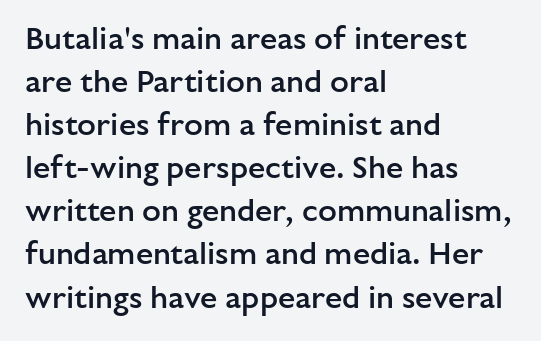
The image shows 31 px semibold sans-serif type, upright; set left-aligned, normal line spacing (1.39x), normal letter spacing, not underlined; low stroke contrast and a medium x-height.
